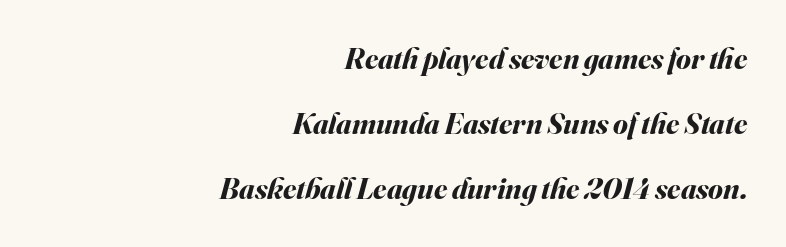
Students, observe: this is what heavily led, spacious text looks like. Notice how the passage keeps a crisp vertical edge on the right only. Strokes here are thick enough to call this a true bold. Unmarked baselines from the first word to the last. Observe the lean: these are italic letterforms. Spacing verdict: proportional, widths tailored to each character.
